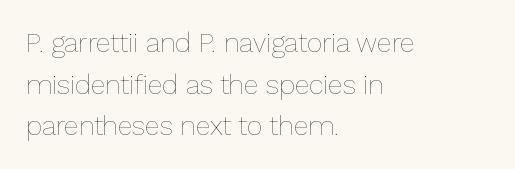
The image shows 27 px text type, upright; set left-aligned, normal line spacing (1.54x), normal letter spacing, not underlined.
